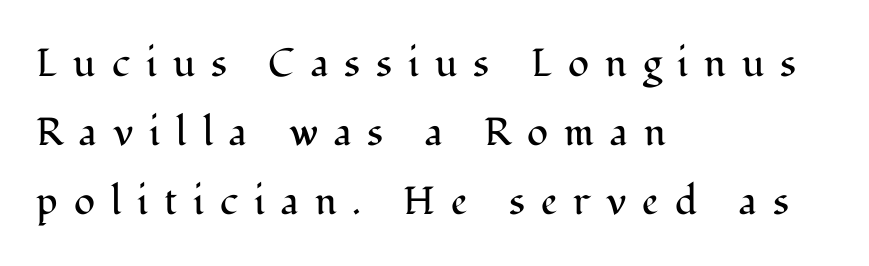
The image shows 39 px regular-weight serif type, upright; set left-aligned, line spacing 1.77x, unusually wide letter spacing (+0.41 em), not underlined; medium stroke contrast and a medium x-height.
